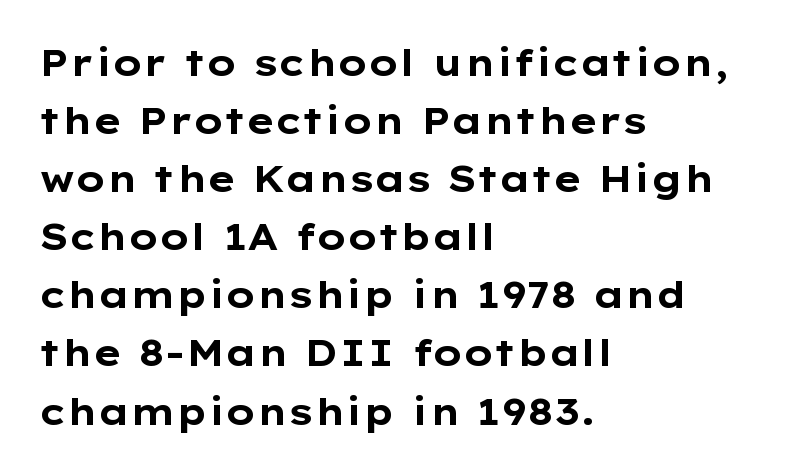
The image shows 37 px bold, wide sans-serif type, upright; set left-aligned, normal line spacing (1.57x), normal letter spacing, not underlined; low stroke contrast and a medium x-height.
